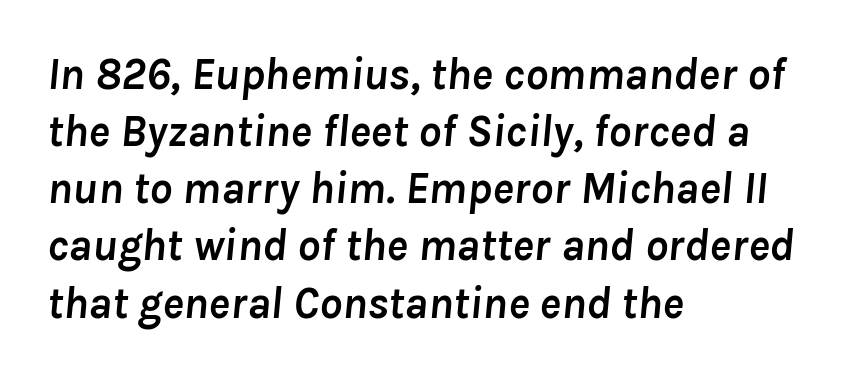
Q: Is the text bold? A: Yes.
Q: Is the text italic (slanted)? A: Yes, it leans right by about 8 degrees.
Q: Is the text underlined? A: No.
Q: How is the paragraph aligned? A: Left-aligned.
Q: Is the spacing between letters normal or unusually wide? A: Normal.
Q: Is the spacing between lines tight, normal or loose? A: Normal.
Q: Width (condensed, normal, or wide)? A: Normal.
Q: Stroke contrast? A: Low.
Q: x-height? A: Medium.
Q: Monospaced? A: No.
